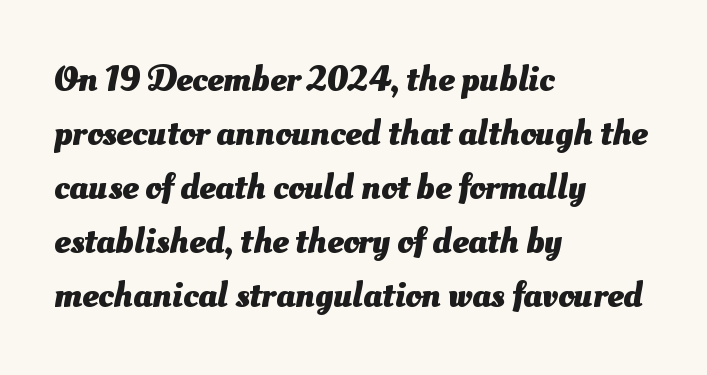
The image shows 36 px heavy sans-serif type; set left-aligned, normal line spacing (1.5x), normal letter spacing, not underlined; medium stroke contrast and a small x-height.
